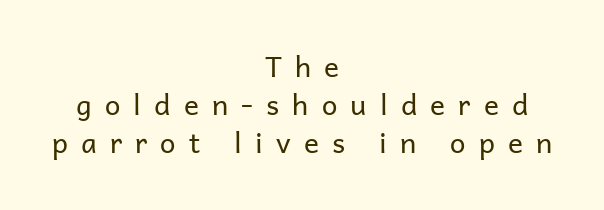
A typesetter would label this face a sans. If you drew a line through each stem, it would be perfectly vertical. Spacing between characters has been opened up far beyond the box default. The face used here is proportionally spaced, like ordinary book or web type.
